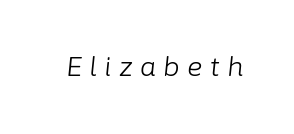
{"italic": "yes", "lean": "right", "slant_degrees": 6, "bold": "no", "underline": "no", "letter_spacing": "wide", "letter_spacing_em": 0.28, "glyph_px": 26}
